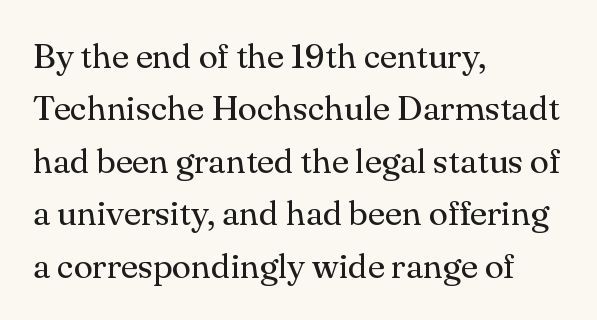
This is roman type, the default non-slanted kind. Alignment: flush left. How are the letters spaced? Ordinarily, with no added tracking. A typesetter would label this face a serif. Varying glyph widths throughout — classic text-font behaviour. This block has exactly the height ordinary leading produces.
